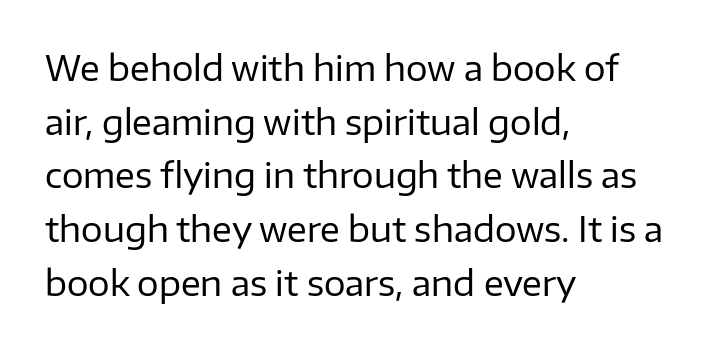
Evenly set lines give the paragraph a standard silhouette. Students, note that the glyphs here touch the page at normal intervals. Type without underlining. The strokes are not fattened; the text isn't bold. Proportional: the letters do not fall into vertical columns. This is roman type, the default non-slanted kind.
